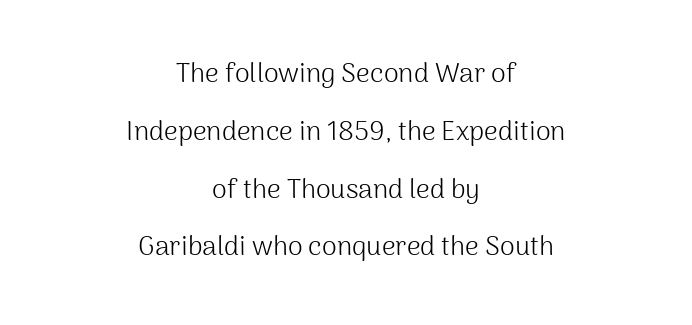
The image shows 27 px text type, upright; set centered, loose line spacing (2.14x), normal letter spacing, not underlined.
